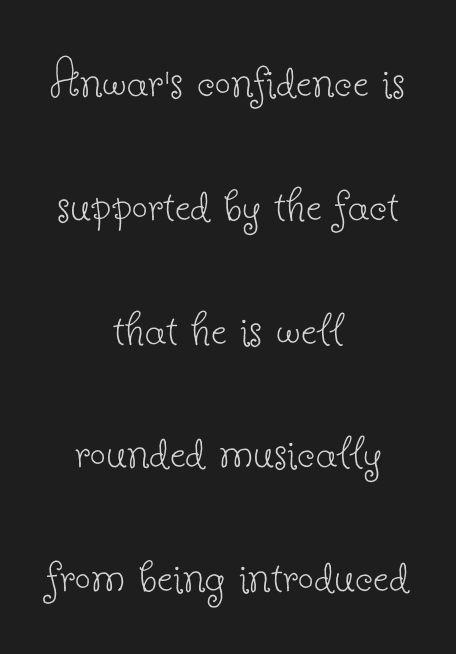
A student would call this center alignment; a typographer would say set centered. Observe the serifs anchoring each vertical stroke in this sample. The face used here is proportionally spaced, like ordinary book or web type. The letterforms sit at book weight or below. Each word holds together tightly as a unit, with standard inter-letter gaps.
